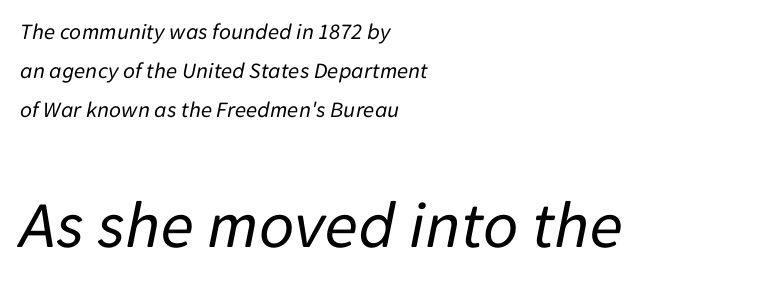
Is there much room between lines? A standard amount, neither cramped nor airy. The passage is arranged the way most books set body copy — flush left. Quick note: underline off. Students, note that the glyphs here touch the page at normal intervals. The rendering uses natural spacing where letterforms have individual widths.
